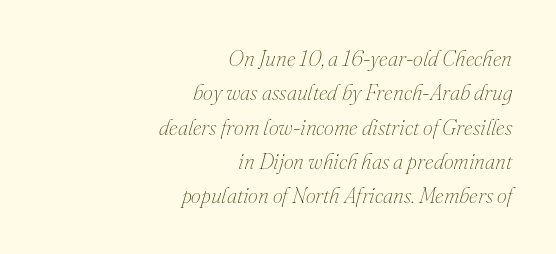
The image shows 22 px text type, italic (leaning right); set right-aligned, normal line spacing (1.56x), normal letter spacing, not underlined.
